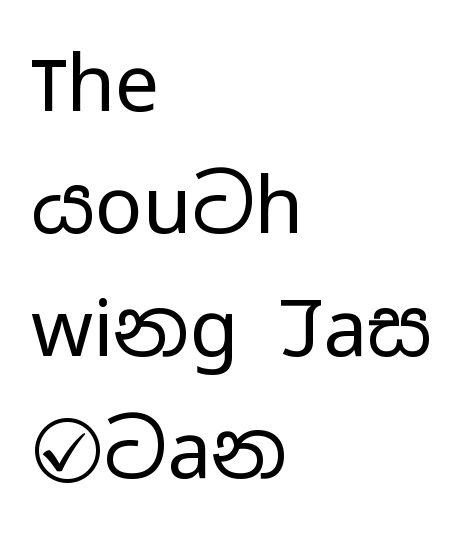
{"serif": "no", "italic": "no", "bold": "no", "weight": "regular", "width": "wide", "stroke_contrast": "low", "x_height": "medium", "monospaced": "no", "underline": "no", "align": "left", "line_spacing": "normal", "line_spacing_ratio": 1.55, "letter_spacing": "normal", "letter_spacing_em": 0.0, "glyph_px": 79}
